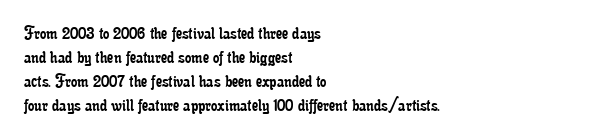
Descenders are the only things crossing below the line. Letters have the restrained weight of plain body copy at most. Where is the straight margin? On the left. Between one letter and the next there's only the usual sliver of space.
